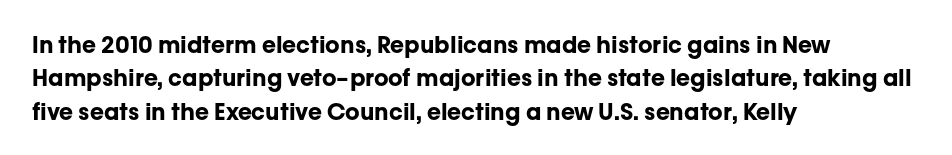
{"italic": "no", "bold": "yes", "underline": "no", "align": "left", "line_spacing": "normal", "line_spacing_ratio": 1.45, "letter_spacing": "normal", "letter_spacing_em": 0.0, "glyph_px": 23}
